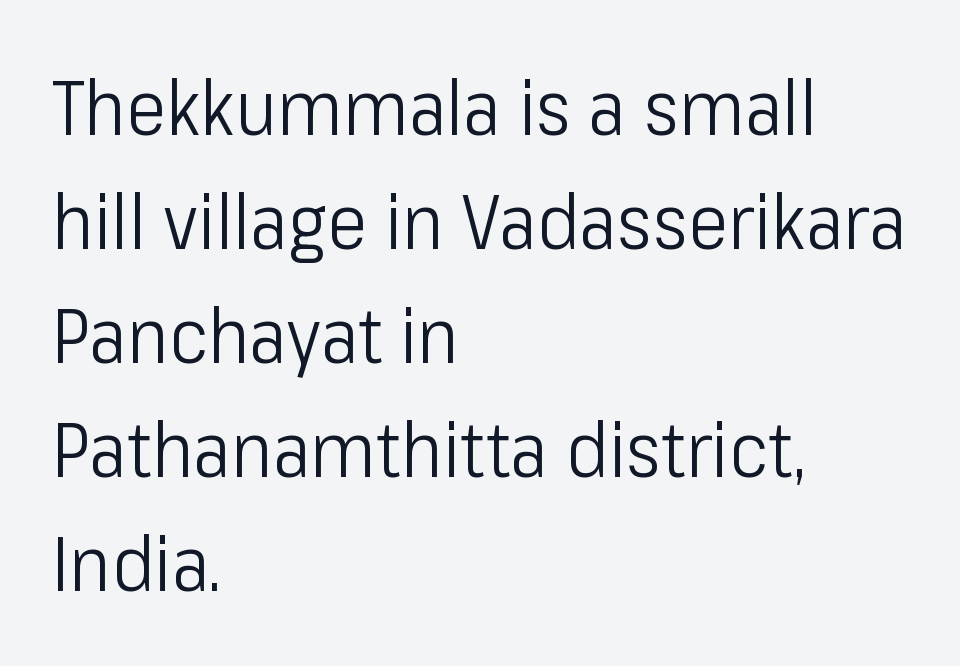
The image shows 77 px light, condensed sans-serif type, upright; set left-aligned, normal line spacing (1.48x), normal letter spacing, not underlined; low stroke contrast and a medium x-height.
